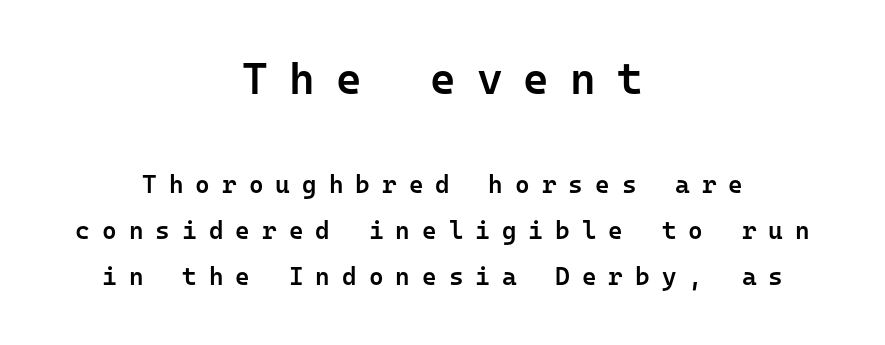
{"serif": "no", "italic": "no", "bold": "semi", "weight": "semibold", "width": "normal", "stroke_contrast": "low", "x_height": "medium", "monospaced": "yes", "underline": "no", "align": "center", "line_spacing_ratio": 1.84, "letter_spacing": "wide", "letter_spacing_em": 0.48, "larger_block": "first", "size_ratio": 1.76, "glyph_px": 44}
